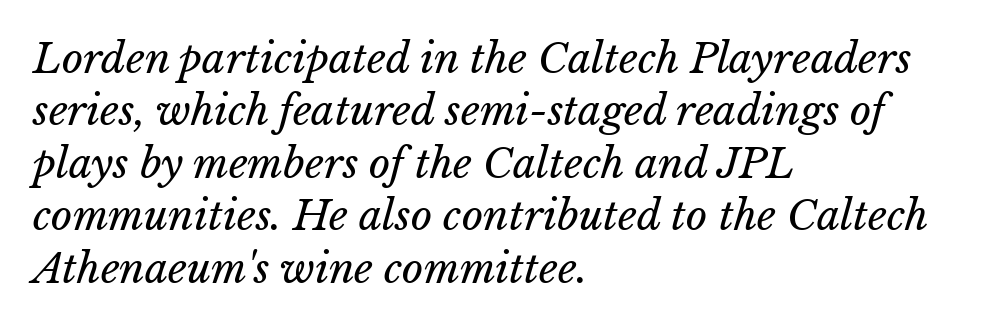
The image shows 41 px regular-weight type; set left-aligned, normal line spacing (1.28x), normal letter spacing, not underlined; low stroke contrast and a medium x-height.
